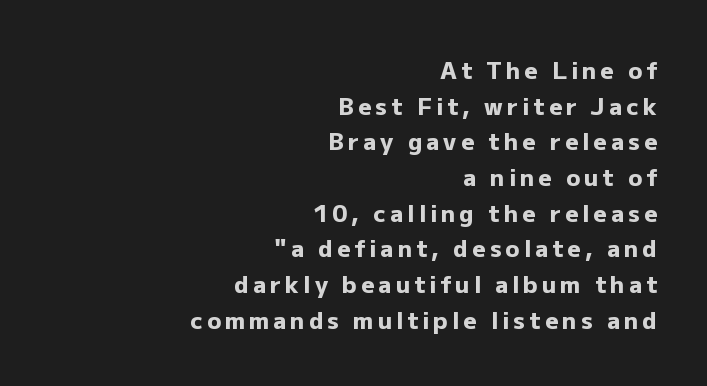
The image shows 23 px bold type, upright; set right-aligned, normal line spacing (1.55x), not underlined.
